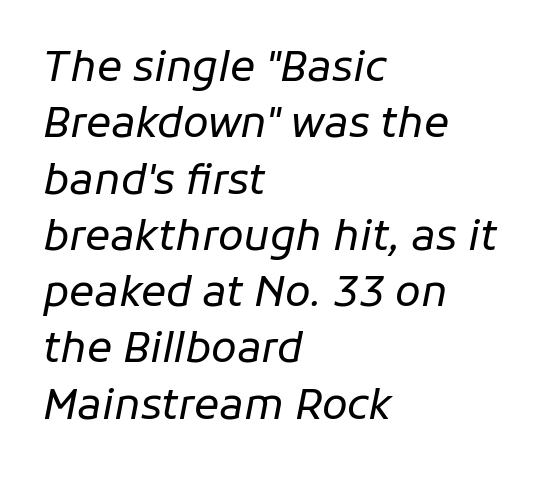
{"italic": "yes", "lean": "right", "slant_degrees": 11, "bold": "no", "weight": "regular", "width": "normal", "stroke_contrast": "low", "x_height": "medium", "monospaced": "no", "underline": "no", "align": "left", "line_spacing": "normal", "line_spacing_ratio": 1.34, "letter_spacing": "normal", "letter_spacing_em": 0.0, "glyph_px": 42}
